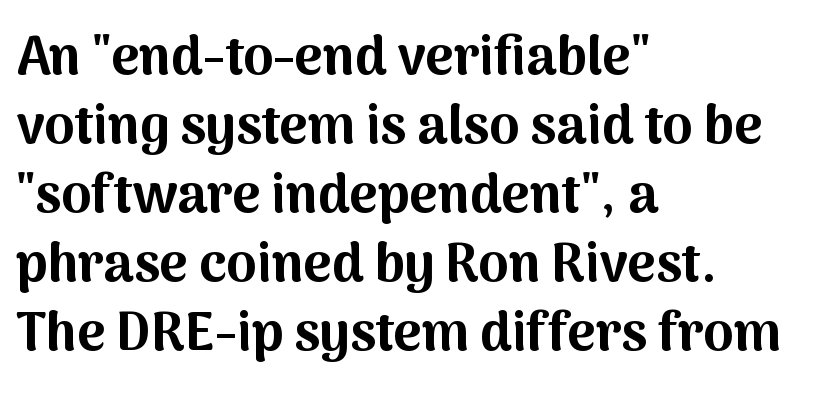
Q: Is the text bold? A: Yes.
Q: Is the text italic (slanted)? A: No, it is upright.
Q: Is the typeface a serif or a sans-serif typeface? A: Sans-serif.
Q: Is the text underlined? A: No.
Q: How is the paragraph aligned? A: Left-aligned.
Q: Is the spacing between letters normal or unusually wide? A: Normal.
Q: Is the spacing between lines tight, normal or loose? A: Normal.
Q: Width (condensed, normal, or wide)? A: Normal.
Q: Stroke contrast? A: Medium.
Q: x-height? A: Medium.
Q: Monospaced? A: No.
